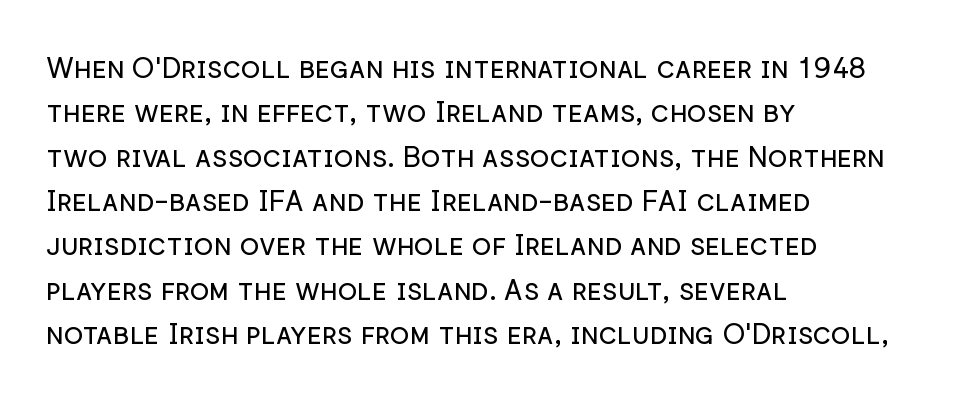
Q: Is the text bold? A: No.
Q: Is the text italic (slanted)? A: No, it is upright.
Q: Is the typeface a serif or a sans-serif typeface? A: Sans-serif.
Q: Is the text underlined? A: No.
Q: How is the paragraph aligned? A: Left-aligned.
Q: Is the spacing between letters normal or unusually wide? A: Normal.
Q: Is the spacing between lines tight, normal or loose? A: Normal.
Q: Width (condensed, normal, or wide)? A: Normal.
Q: Stroke contrast? A: Low.
Q: x-height? A: Medium.
Q: Monospaced? A: No.
